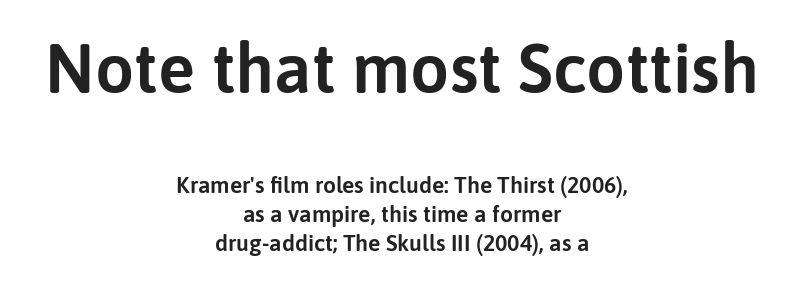
Q: Is the text italic (slanted)? A: No, it is upright.
Q: Is the typeface a serif or a sans-serif typeface? A: Sans-serif.
Q: Is the text underlined? A: No.
Q: How is the paragraph aligned? A: Centered.
Q: Is the spacing between letters normal or unusually wide? A: Normal.
Q: Is the spacing between lines tight, normal or loose? A: Normal.
Q: Which block of text is set in a larger size, the first (top) or the second (bottom)? A: The first (top) one.
Q: Width (condensed, normal, or wide)? A: Normal.
Q: Stroke contrast? A: Low.
Q: x-height? A: Medium.
Q: Monospaced? A: No.
